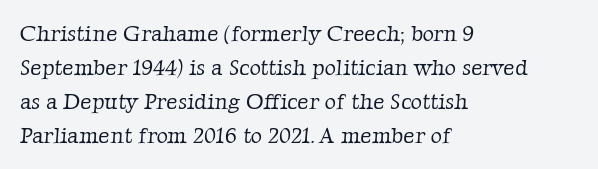
The image shows 22 px text type; set left-aligned, normal line spacing (1.54x), normal letter spacing, not underlined.
